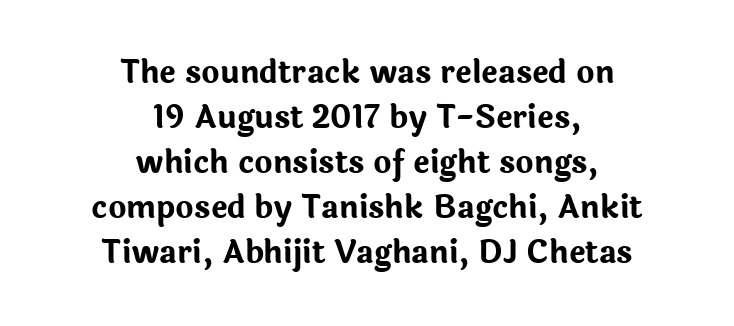
{"serif": "no", "italic": "no", "bold": "yes", "weight": "bold", "width": "normal", "stroke_contrast": "low", "x_height": "medium", "monospaced": "no", "underline": "no", "align": "center", "line_spacing": "normal", "line_spacing_ratio": 1.45, "letter_spacing": "normal", "letter_spacing_em": 0.0, "glyph_px": 31}
